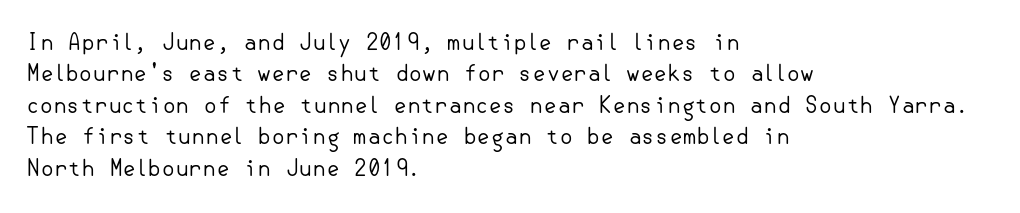
The image shows 22 px text type, upright; set left-aligned, normal line spacing (1.43x), normal letter spacing, not underlined.
